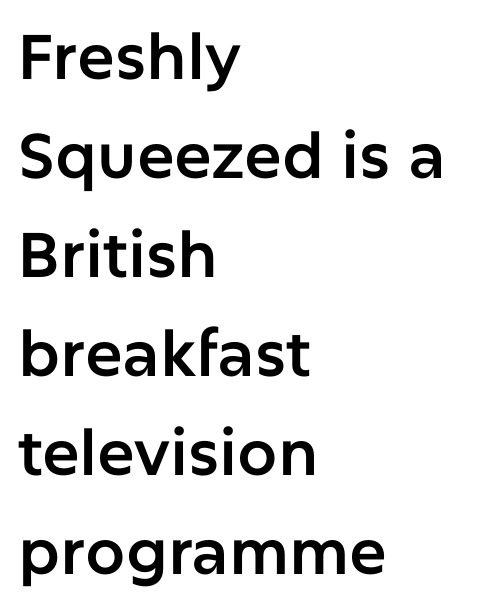
The image shows 63 px sans-serif type, upright; set left-aligned, normal line spacing (1.57x), normal letter spacing, not underlined; low stroke contrast and a medium x-height.
